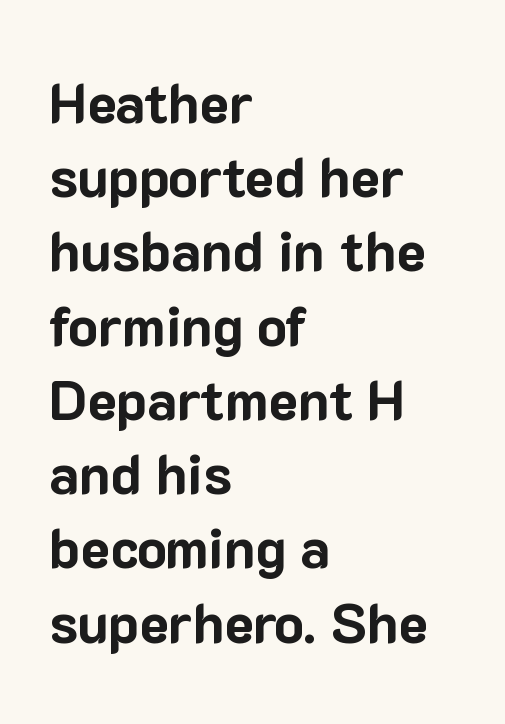
Q: Is the text bold? A: Yes.
Q: Is the text italic (slanted)? A: No, it is upright.
Q: Is the typeface a serif or a sans-serif typeface? A: Sans-serif.
Q: Is the text underlined? A: No.
Q: How is the paragraph aligned? A: Left-aligned.
Q: Is the spacing between letters normal or unusually wide? A: Normal.
Q: Is the spacing between lines tight, normal or loose? A: Normal.
Q: Width (condensed, normal, or wide)? A: Normal.
Q: Stroke contrast? A: Low.
Q: x-height? A: Medium.
Q: Monospaced? A: No.
